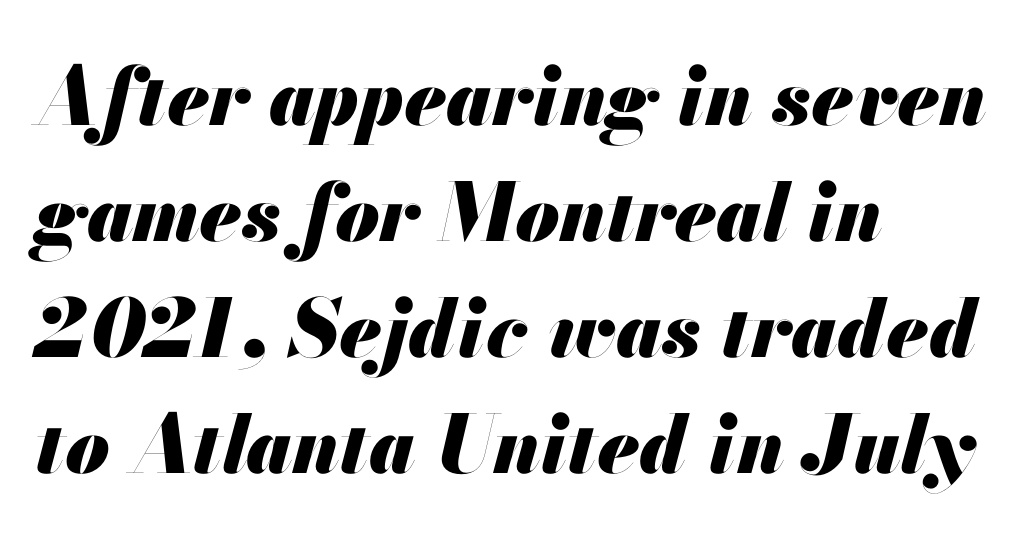
{"italic": "yes", "lean": "right", "slant_degrees": 13, "bold": "yes", "weight": "heavy", "width": "normal", "stroke_contrast": "medium", "x_height": "small", "monospaced": "no", "underline": "no", "align": "left", "line_spacing": "normal", "line_spacing_ratio": 1.45, "letter_spacing": "normal", "letter_spacing_em": 0.0, "glyph_px": 80}
